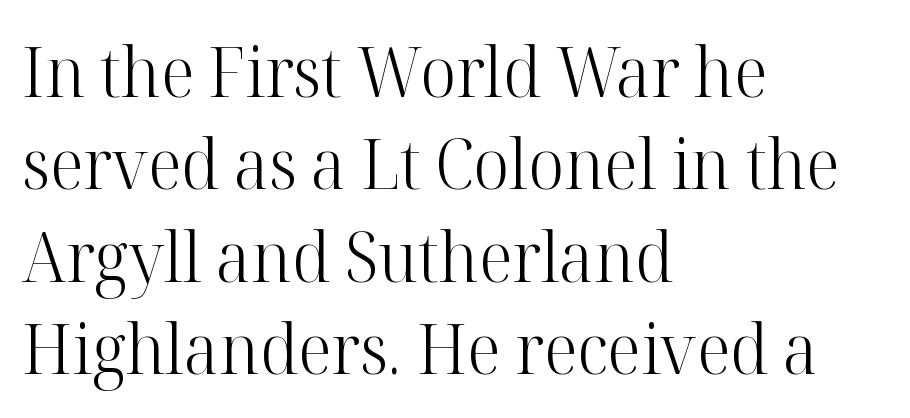
{"serif": "yes", "italic": "no", "bold": "no", "weight": "light", "width": "normal", "stroke_contrast": "high", "x_height": "medium", "monospaced": "no", "underline": "no", "align": "left", "line_spacing": "normal", "line_spacing_ratio": 1.32, "letter_spacing": "normal", "letter_spacing_em": 0.0, "glyph_px": 70}
